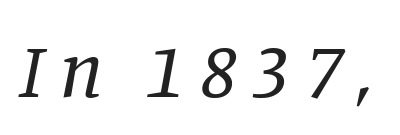
The image shows 79 px regular-weight serif type, italic (leaning right); set not underlined; low stroke contrast and a large x-height.
